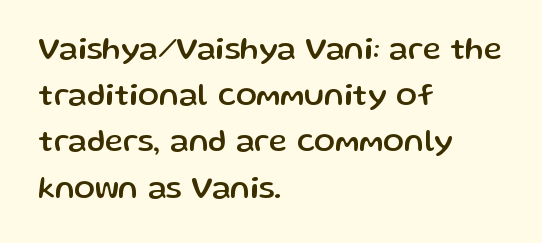
The designer went with a sans here, leaving each stem footless. Summary of vertical rhythm: regular, with standard interline spacing. There is no visible air inserted between adjacent glyphs. Here the designer chose a conventional face with non-uniform glyph widths. Where is the straight margin? On the left.
